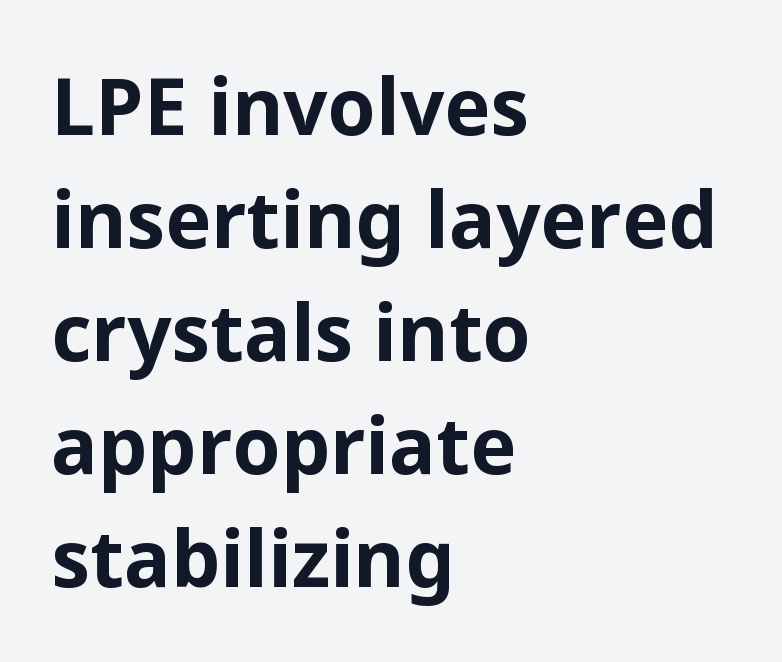
The image shows 78 px bold sans-serif type, upright; set left-aligned, normal line spacing (1.45x), normal letter spacing, not underlined; low stroke contrast and a medium x-height.
